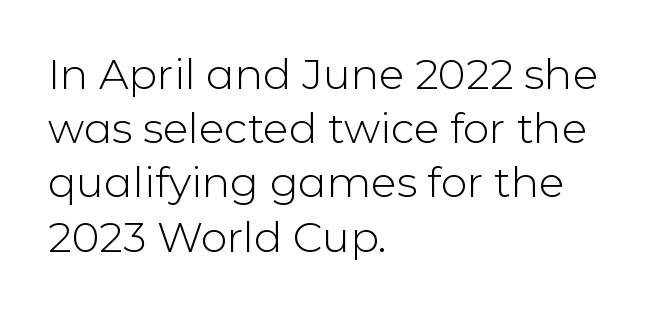
The image shows 42 px light sans-serif type, upright; set left-aligned, normal line spacing (1.29x), normal letter spacing, not underlined; low stroke contrast and a medium x-height.
